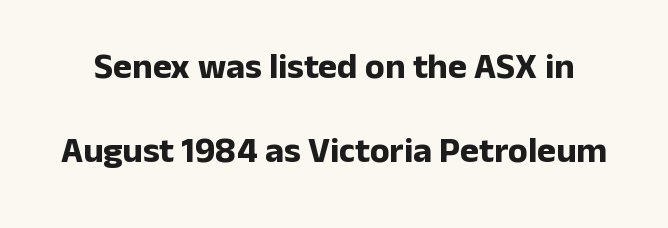
The image shows 36 px bold sans-serif type, upright; set loose line spacing (2.33x), normal letter spacing, not underlined; low stroke contrast and a medium x-height.
